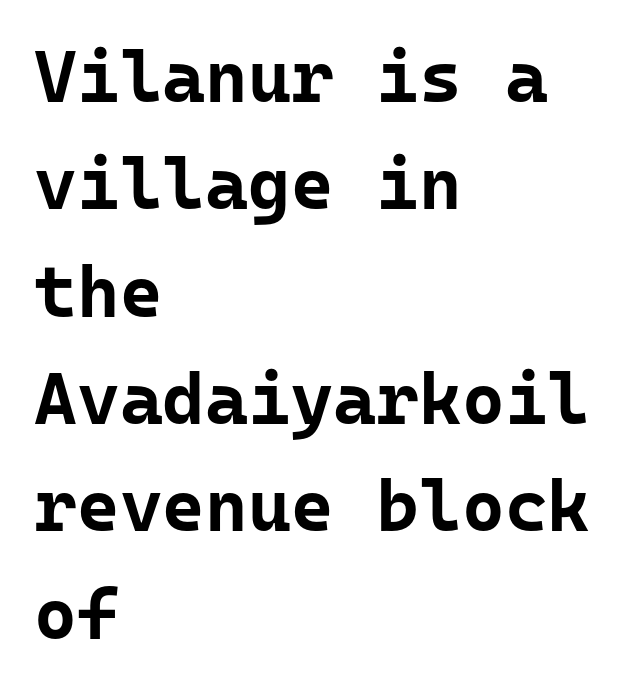
Q: Is the text bold? A: Yes.
Q: Is the text italic (slanted)? A: No, it is upright.
Q: Is the typeface a serif or a sans-serif typeface? A: Sans-serif.
Q: Is the text underlined? A: No.
Q: How is the paragraph aligned? A: Left-aligned.
Q: Is the spacing between letters normal or unusually wide? A: Normal.
Q: Is the spacing between lines tight, normal or loose? A: Normal.
Q: Width (condensed, normal, or wide)? A: Normal.
Q: Stroke contrast? A: Low.
Q: x-height? A: Medium.
Q: Monospaced? A: Yes.
